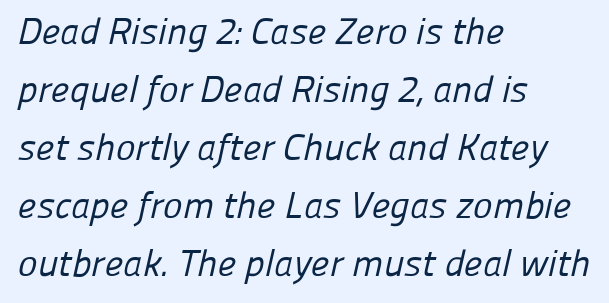
The image shows 37 px regular-weight sans-serif type; set left-aligned, normal line spacing (1.57x), normal letter spacing, not underlined; low stroke contrast and a medium x-height.
